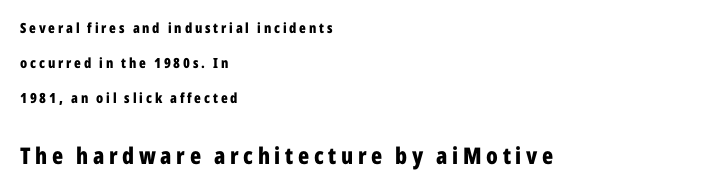
{"italic": "no", "bold": "yes", "underline": "no", "align": "left", "line_spacing": "loose", "line_spacing_ratio": 2.49, "letter_spacing": "wide", "letter_spacing_em": 0.2, "larger_block": "second", "size_ratio": 1.64, "glyph_px": 23}
